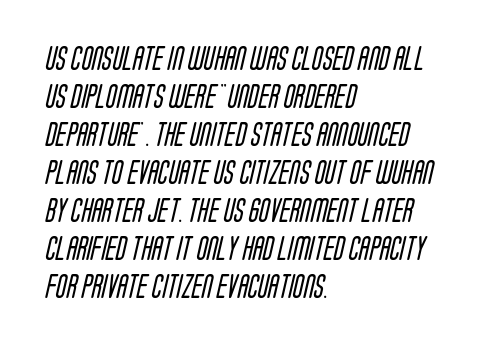
The image shows 24 px text type; set left-aligned, normal line spacing (1.58x), normal letter spacing, not underlined.
